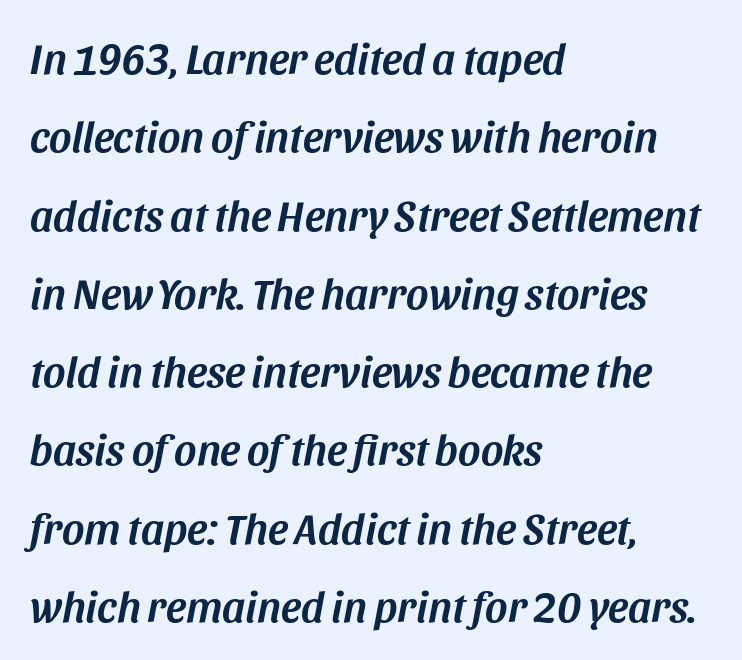
Posture: slanted. The typesetter chose a ragged-right arrangement here. The specimen omits any rule beneath the text block's lines. Nothing unusual about the tracking: characters are spaced as the font intends.
